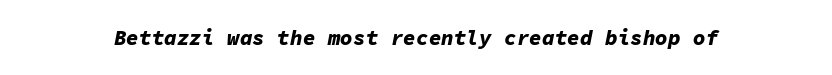
{"italic": "yes", "lean": "right", "slant_degrees": 11, "bold": "yes", "underline": "no", "letter_spacing": "normal", "letter_spacing_em": 0.0, "glyph_px": 21}
